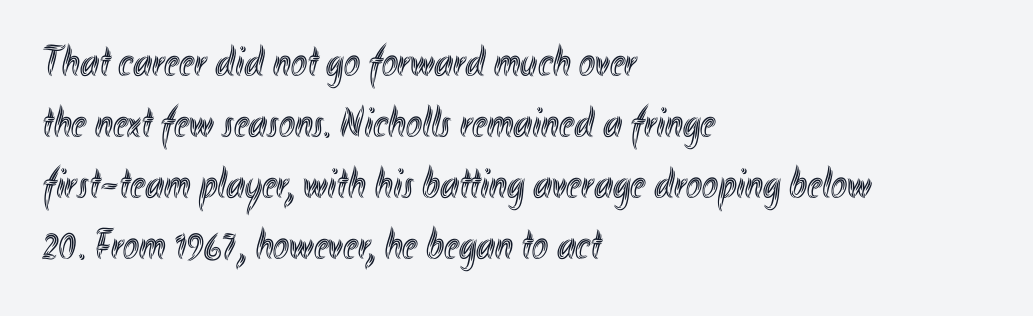
Q: Is the text italic (slanted)? A: Yes.
Q: Is the text underlined? A: No.
Q: How is the paragraph aligned? A: Left-aligned.
Q: Is the spacing between letters normal or unusually wide? A: Normal.
Q: Is the spacing between lines tight, normal or loose? A: Normal.
Q: Width (condensed, normal, or wide)? A: Condensed.
Q: x-height? A: Small.
Q: Monospaced? A: No.
